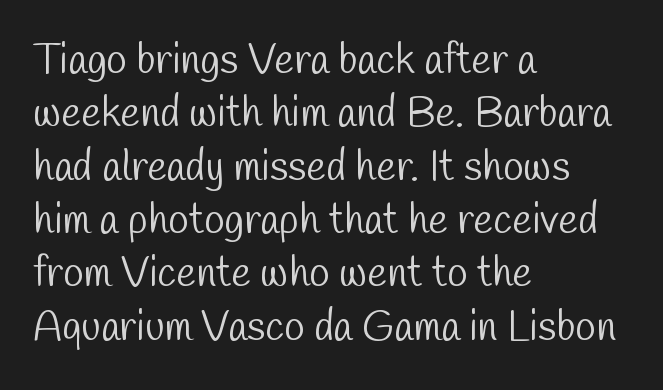
{"serif": "no", "bold": "no", "weight": "light", "width": "condensed", "stroke_contrast": "low", "x_height": "medium", "monospaced": "no", "underline": "no", "align": "left", "line_spacing": "normal", "line_spacing_ratio": 1.27, "letter_spacing": "normal", "letter_spacing_em": 0.0, "glyph_px": 42}
